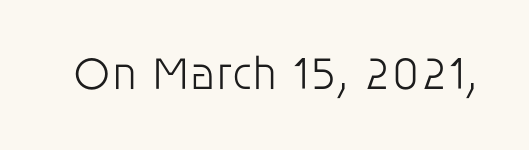
The image shows 47 px light sans-serif type, upright; set normal letter spacing, not underlined; low stroke contrast and a large x-height.
